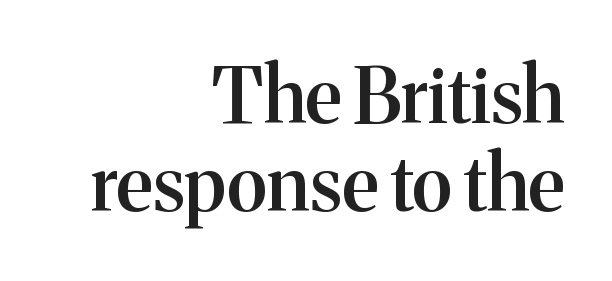
Does extra space separate the letters? No, they use regular spacing. The compositor pushed each line to the right boundary. Little horizontal feet cap the strokes, marking this as serif type. Looks like regular typesetting: each glyph gets only the width it needs. This is the in-between weight designers call semibold or demi.
